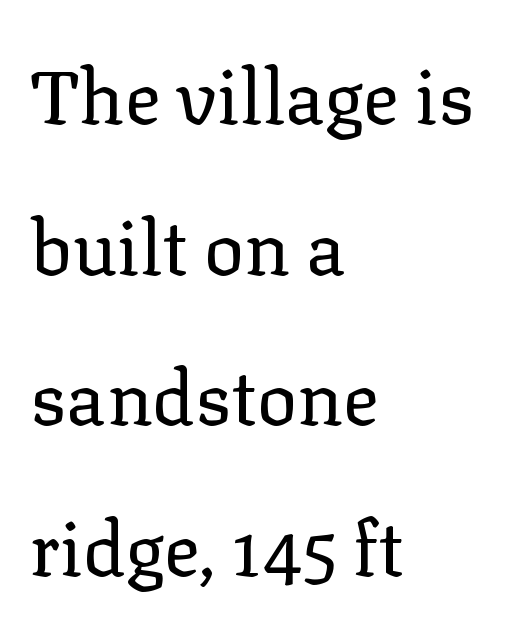
The image shows 75 px regular-weight serif type, upright; set left-aligned, loose line spacing (2.01x), normal letter spacing, not underlined; low stroke contrast and a medium x-height.
